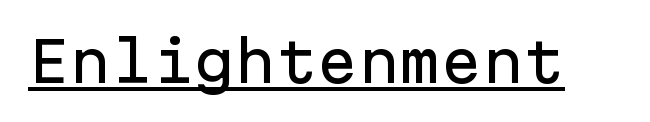
Q: Is the text italic (slanted)? A: No, it is upright.
Q: Is the typeface a serif or a sans-serif typeface? A: Sans-serif.
Q: Is the text underlined? A: Yes.
Q: Is the spacing between letters normal or unusually wide? A: Normal.
Q: Width (condensed, normal, or wide)? A: Normal.
Q: Stroke contrast? A: Low.
Q: x-height? A: Medium.
Q: Monospaced? A: Yes.
